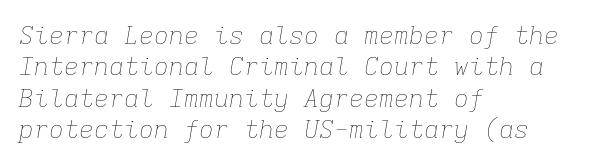
Q: Is the text bold? A: No.
Q: Is the text italic (slanted)? A: Yes, it leans right by about 9 degrees.
Q: Is the text underlined? A: No.
Q: How is the paragraph aligned? A: Left-aligned.
Q: Is the spacing between letters normal or unusually wide? A: Normal.
Q: Is the spacing between lines tight, normal or loose? A: Normal.
